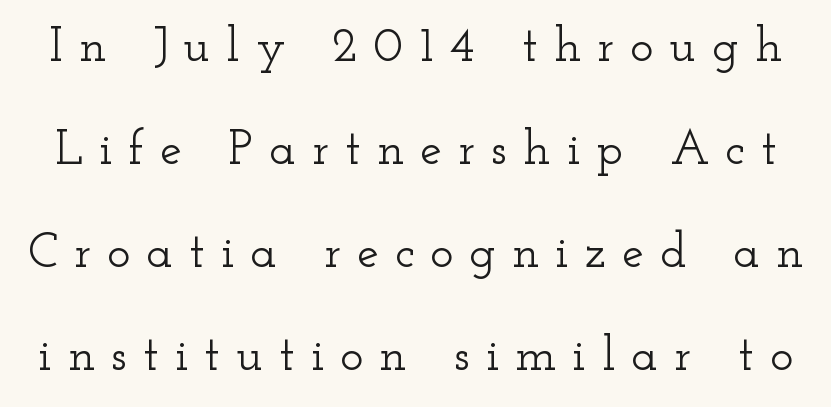
Serif or sans? Serif — the stroke terminals have little feet. Loosely led — the rows are spread out. Quick note: underline off. The line texture is sparse and dotted thanks to wide tracking. In terms of posture, this sample is upright.
